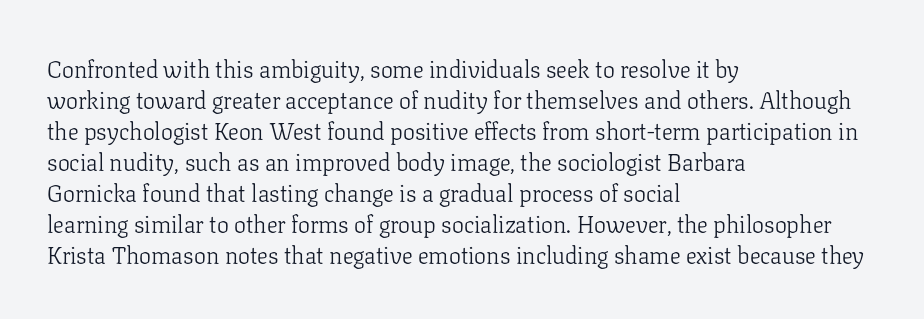
{"italic": "no", "bold": "no", "underline": "no", "align": "left", "line_spacing": "normal", "line_spacing_ratio": 1.29, "letter_spacing": "normal", "letter_spacing_em": 0.0, "glyph_px": 24}
